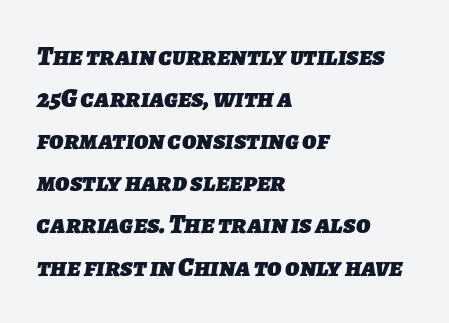
{"bold": "yes", "underline": "no", "align": "left", "line_spacing": "normal", "line_spacing_ratio": 1.56, "letter_spacing": "normal", "letter_spacing_em": 0.0, "glyph_px": 27}
